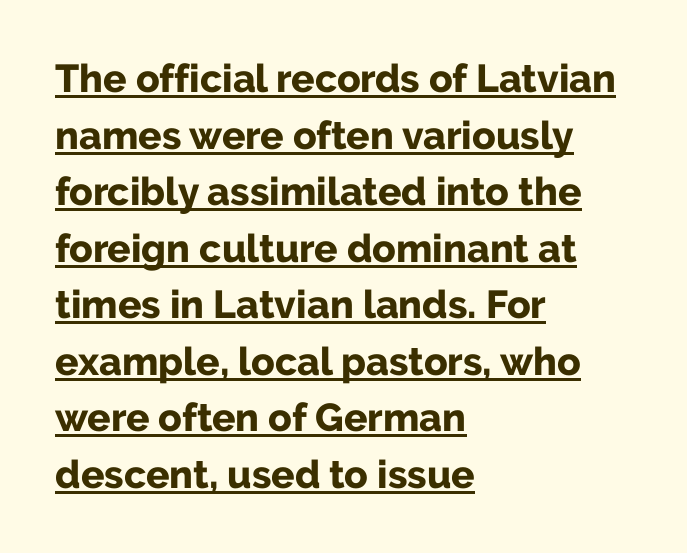
{"serif": "no", "italic": "no", "bold": "yes", "weight": "bold", "width": "normal", "stroke_contrast": "low", "x_height": "medium", "monospaced": "no", "underline": "yes", "align": "left", "line_spacing": "normal", "line_spacing_ratio": 1.45, "letter_spacing": "normal", "letter_spacing_em": 0.0, "glyph_px": 39}
